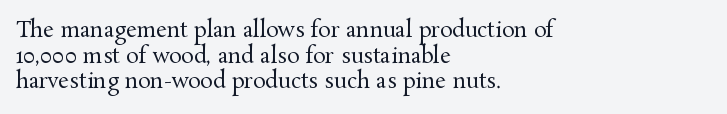
Q: Is the text bold? A: No.
Q: Is the text italic (slanted)? A: No, it is upright.
Q: Is the text underlined? A: No.
Q: How is the paragraph aligned? A: Left-aligned.
Q: Is the spacing between letters normal or unusually wide? A: Normal.
